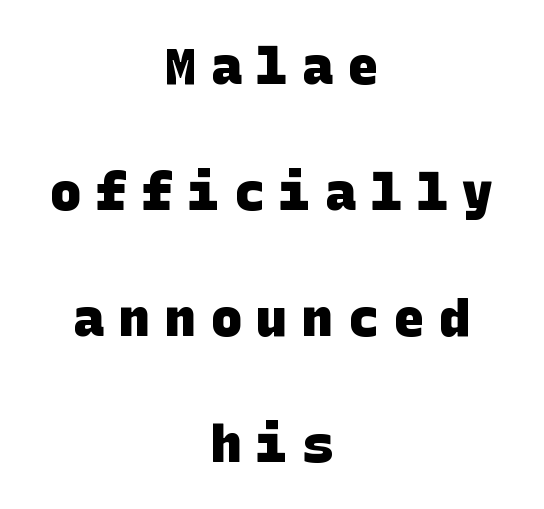
As a designer I'd log this as weight 700, bold. The passage shown is typeset with a sans-serif family. The lines are quadded center. Line spacing here is loose. Lines of text with bare space underneath.
